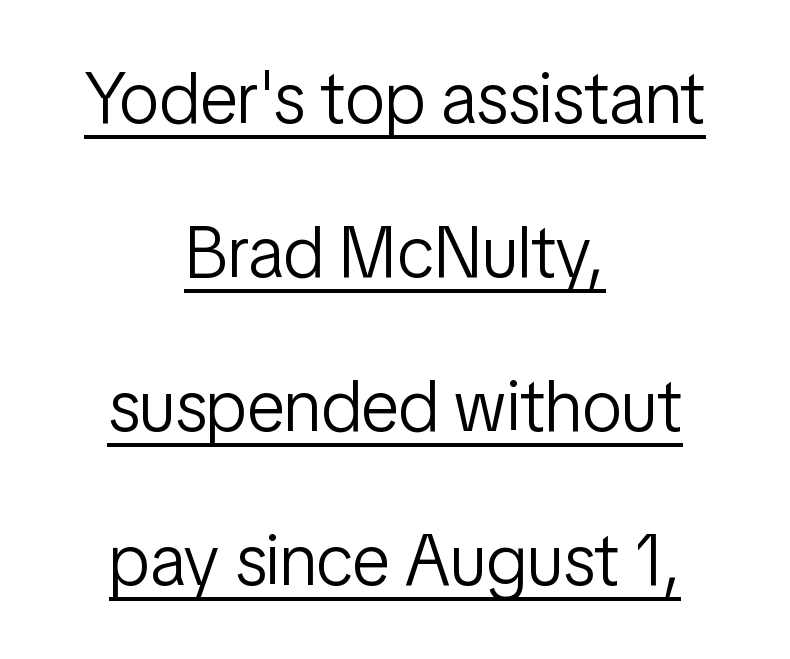
{"serif": "no", "italic": "no", "bold": "no", "weight": "light", "width": "condensed", "stroke_contrast": "low", "x_height": "medium", "monospaced": "no", "underline": "yes", "align": "center", "line_spacing": "loose", "line_spacing_ratio": 2.14, "letter_spacing": "normal", "letter_spacing_em": 0.0, "glyph_px": 72}
